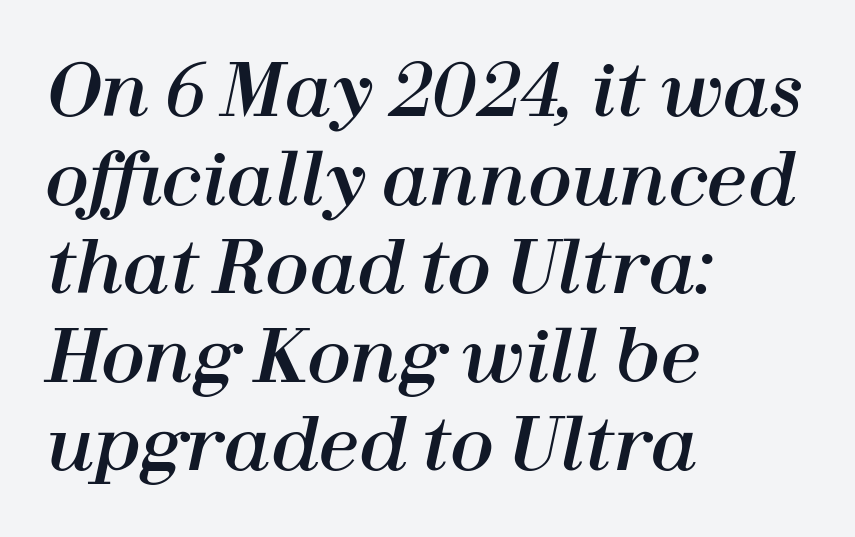
The image shows 72 px text type, italic (leaning right); set left-aligned, line spacing 1.23x, normal letter spacing, not underlined; high stroke contrast and a medium x-height.
